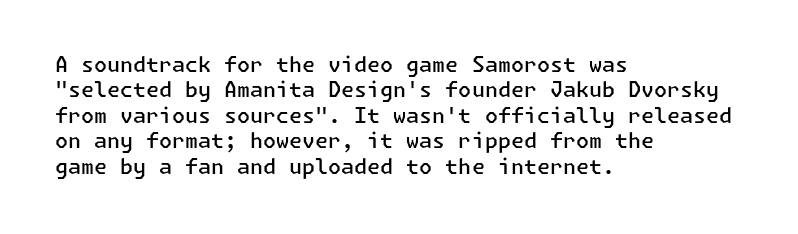
The image shows 21 px text type, upright; set left-aligned, line spacing 1.21x, normal letter spacing, not underlined.
